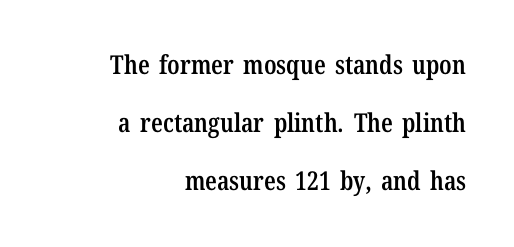
Observe the ordinary spacing: letters are neighbours, not strangers. Leading: increased. Plain, unruled lines of type. Italic: no, the glyphs are upright roman.
